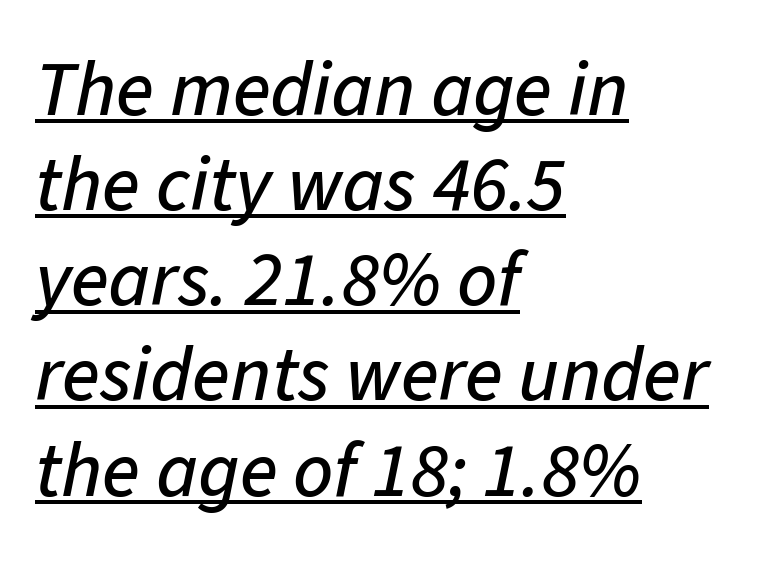
Q: Is the text italic (slanted)? A: Yes, it leans right by about 11 degrees.
Q: Is the text underlined? A: Yes.
Q: How is the paragraph aligned? A: Left-aligned.
Q: Is the spacing between letters normal or unusually wide? A: Normal.
Q: Width (condensed, normal, or wide)? A: Normal.
Q: Stroke contrast? A: Low.
Q: x-height? A: Medium.
Q: Monospaced? A: No.
